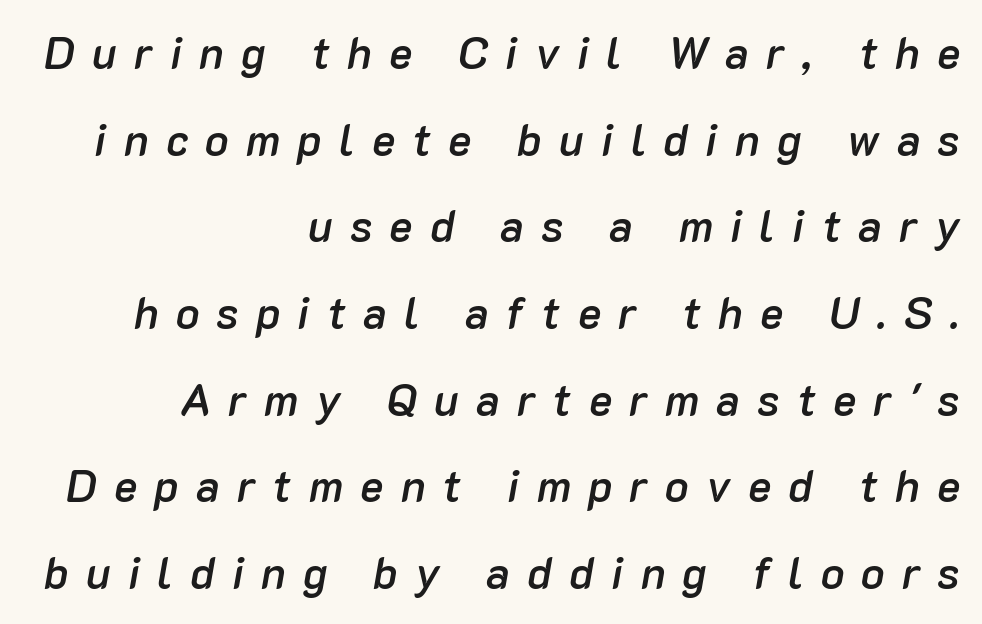
The image shows 44 px semibold type, italic (leaning right); set right-aligned, loose line spacing (1.97x), unusually wide letter spacing (+0.39 em), not underlined; low stroke contrast and a medium x-height.
